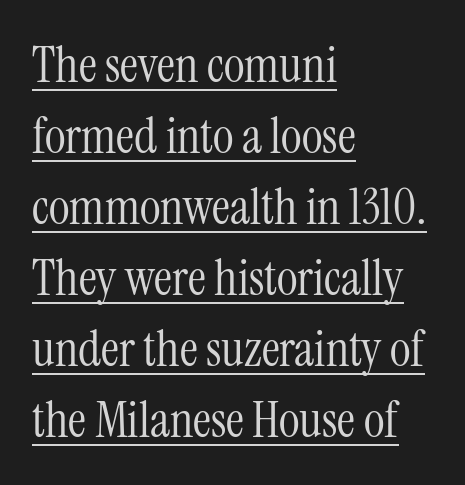
{"serif": "yes", "italic": "no", "bold": "no", "weight": "light", "width": "condensed", "stroke_contrast": "medium", "x_height": "medium", "monospaced": "no", "underline": "yes", "align": "left", "line_spacing": "normal", "line_spacing_ratio": 1.42, "letter_spacing": "normal", "letter_spacing_em": 0.0, "glyph_px": 50}
